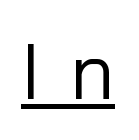
{"serif": "no", "italic": "no", "bold": "no", "weight": "regular", "width": "normal", "stroke_contrast": "low", "x_height": "medium", "monospaced": "no", "underline": "yes", "letter_spacing": "wide", "letter_spacing_em": 0.37, "glyph_px": 78}
